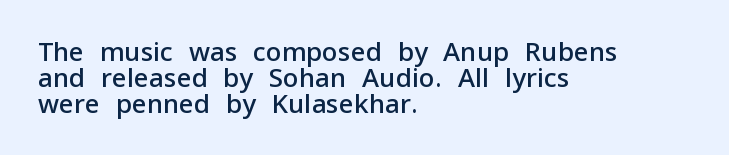
Q: Is the text bold? A: Semi-bold.
Q: Is the text italic (slanted)? A: No, it is upright.
Q: Is the text underlined? A: No.
Q: How is the paragraph aligned? A: Left-aligned.
Q: Is the spacing between letters normal or unusually wide? A: Normal.
Q: Is the spacing between lines tight, normal or loose? A: Tight.
